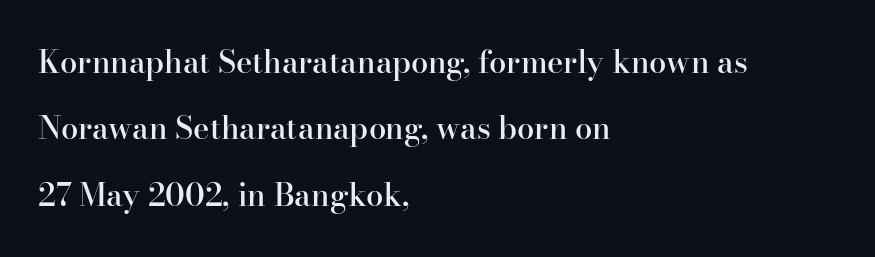
Q: Is the text bold? A: Semi-bold.
Q: Is the text italic (slanted)? A: No, it is upright.
Q: Is the typeface a serif or a sans-serif typeface? A: Serif.
Q: Is the text underlined? A: No.
Q: How is the paragraph aligned? A: Left-aligned.
Q: Is the spacing between letters normal or unusually wide? A: Normal.
Q: Is the spacing between lines tight, normal or loose? A: Loose.
Q: Width (condensed, normal, or wide)? A: Normal.
Q: Stroke contrast? A: High.
Q: x-height? A: Small.
Q: Monospaced? A: No.
